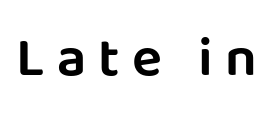
This sample has the flowing, uneven cadence of proportional lettering. Quick note: not italic, upright. Spacing between characters has been opened up far beyond the box default. The words here are not underlined. The designer went with a sans here, leaving each stem footless.
